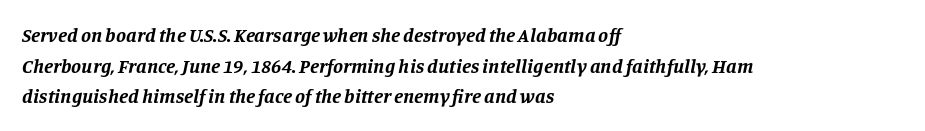
{"italic": "yes", "lean": "right", "slant_degrees": 11, "bold": "yes", "underline": "no", "align": "left", "line_spacing": "normal", "line_spacing_ratio": 1.53, "letter_spacing": "normal", "letter_spacing_em": 0.0, "glyph_px": 20}
